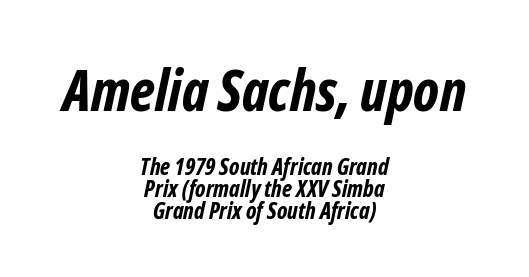
{"serif": "no", "bold": "yes", "weight": "bold", "width": "condensed", "stroke_contrast": "low", "x_height": "medium", "monospaced": "no", "underline": "no", "align": "center", "line_spacing": "tight", "line_spacing_ratio": 0.96, "letter_spacing": "normal", "letter_spacing_em": 0.0, "larger_block": "first", "size_ratio": 2.48, "glyph_px": 57}
